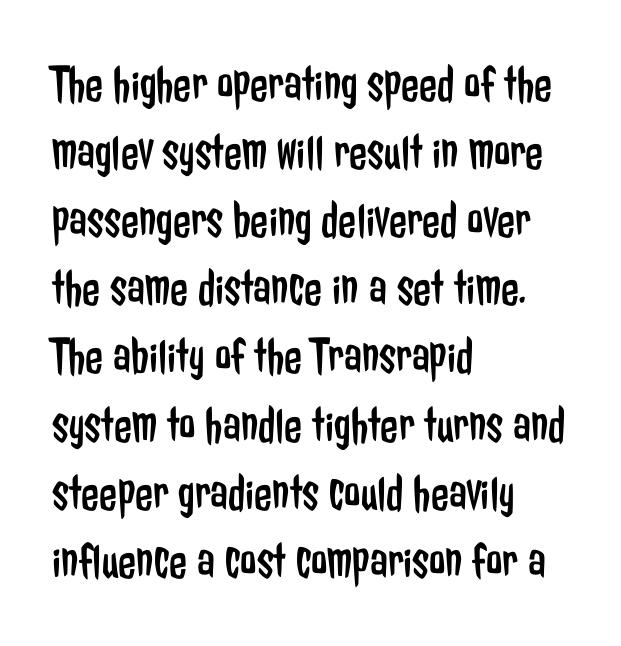
Q: Is the text bold? A: No.
Q: Is the text italic (slanted)? A: No, it is upright.
Q: Is the typeface a serif or a sans-serif typeface? A: Sans-serif.
Q: Is the text underlined? A: No.
Q: How is the paragraph aligned? A: Left-aligned.
Q: Is the spacing between letters normal or unusually wide? A: Normal.
Q: Is the spacing between lines tight, normal or loose? A: Normal.
Q: Width (condensed, normal, or wide)? A: Condensed.
Q: Stroke contrast? A: Low.
Q: x-height? A: Medium.
Q: Monospaced? A: No.
